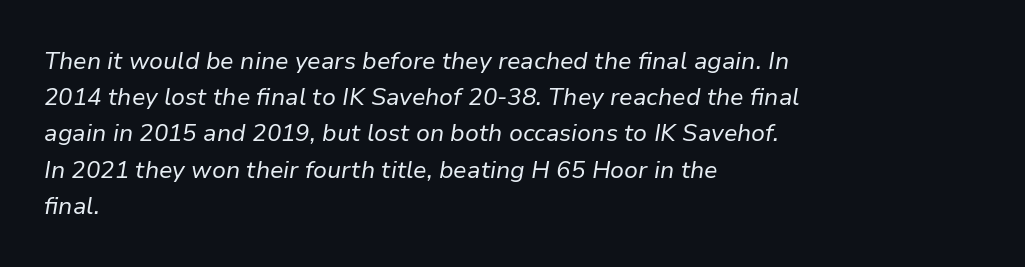
{"italic": "yes", "lean": "right", "slant_degrees": 9, "bold": "no", "underline": "no", "align": "left", "line_spacing": "normal", "line_spacing_ratio": 1.51, "letter_spacing": "normal", "letter_spacing_em": 0.0, "glyph_px": 24}
